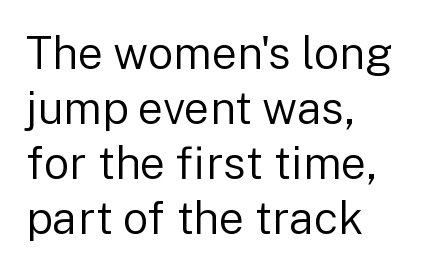
Style check: upright. These lines are rendered in a variable-pitch font. Does extra space separate the letters? No, they use regular spacing. All the whitespace from short lines collects on the right.
